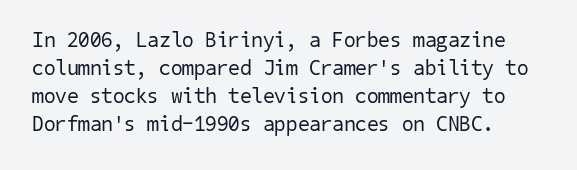
The image shows 21 px text type; set normal line spacing (1.34x), normal letter spacing, not underlined.
